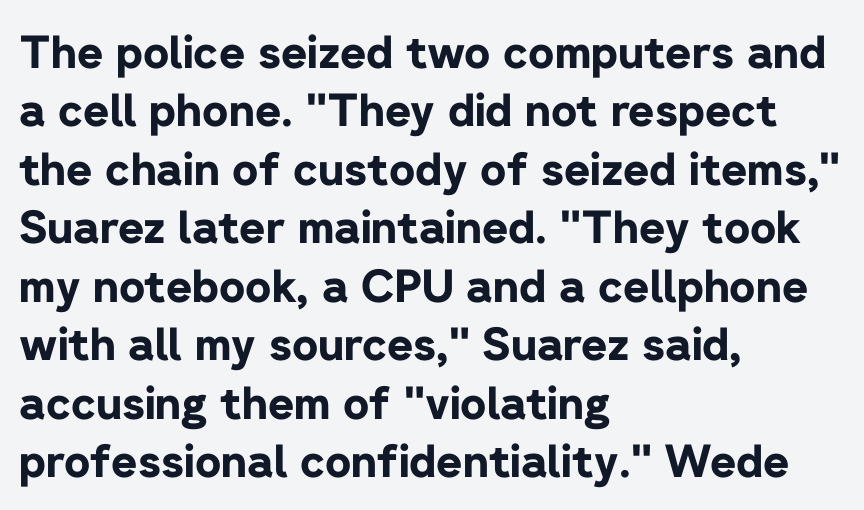
The image shows 45 px bold sans-serif type, upright; set left-aligned, normal line spacing (1.3x), normal letter spacing, not underlined; low stroke contrast and a medium x-height.
